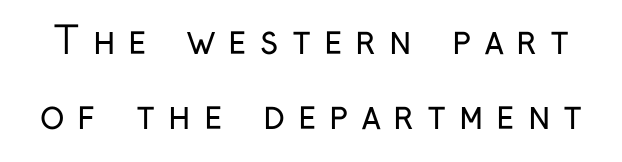
The image shows 37 px regular-weight, condensed sans-serif type, upright; set loose line spacing (2.04x), unusually wide letter spacing (+0.35 em), not underlined; low stroke contrast and a medium x-height.
